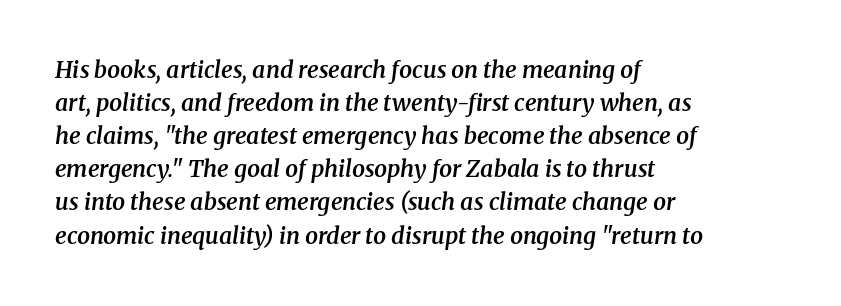
The image shows 23 px text type, italic (leaning right); set left-aligned, normal line spacing (1.44x), normal letter spacing, not underlined.
